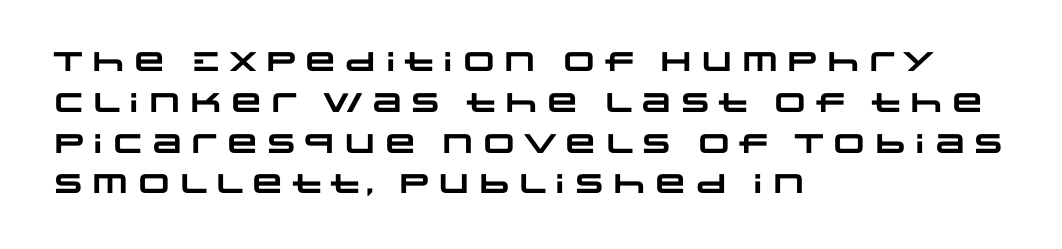
If you drew a ruler down the left edge, every line would touch it. Tracking value appears to be zero — textbook default spacing. In terms of weight, the rendering is a true, heavy bold. Horizontal bands of white between lines are of average thickness.
